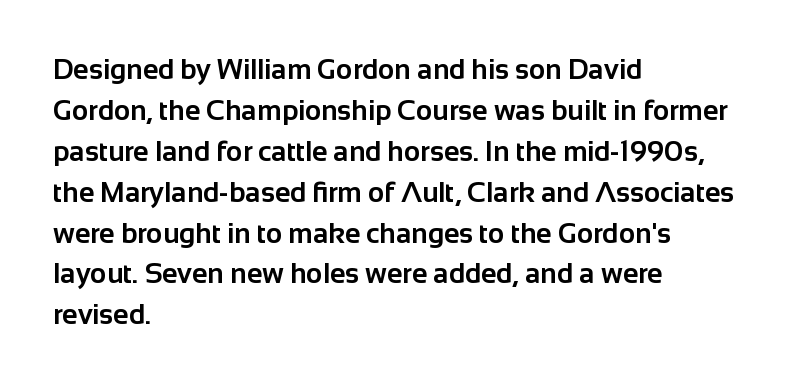
Q: Is the text bold? A: Yes.
Q: Is the text italic (slanted)? A: No, it is upright.
Q: Is the typeface a serif or a sans-serif typeface? A: Sans-serif.
Q: Is the text underlined? A: No.
Q: How is the paragraph aligned? A: Left-aligned.
Q: Is the spacing between letters normal or unusually wide? A: Normal.
Q: Is the spacing between lines tight, normal or loose? A: Normal.
Q: Width (condensed, normal, or wide)? A: Normal.
Q: Stroke contrast? A: Low.
Q: x-height? A: Medium.
Q: Monospaced? A: No.
